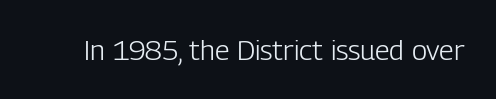
{"serif": "no", "italic": "no", "bold": "no", "weight": "light", "width": "condensed", "stroke_contrast": "low", "x_height": "medium", "monospaced": "no", "underline": "no", "letter_spacing": "normal", "letter_spacing_em": 0.0, "glyph_px": 28}
